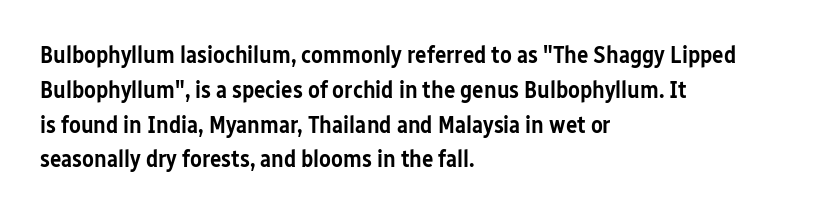
{"italic": "no", "bold": "semi", "underline": "no", "align": "left", "line_spacing": "normal", "line_spacing_ratio": 1.45, "letter_spacing": "normal", "letter_spacing_em": 0.0, "glyph_px": 24}
